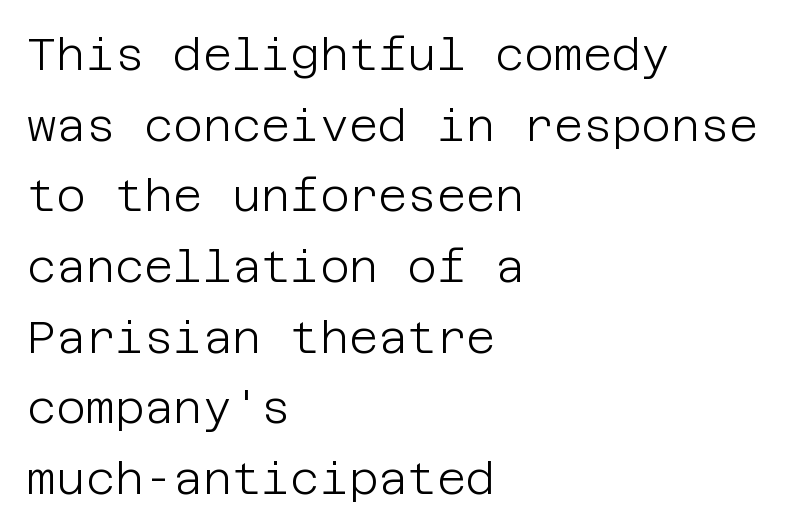
The image shows 45 px light sans-serif type, upright; set left-aligned, normal line spacing (1.57x), normal letter spacing, not underlined; low stroke contrast and a large x-height.
